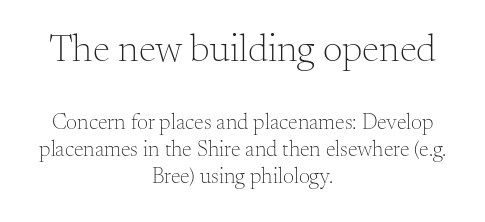
The lines are quadded center. No extra ink here — the face is not bold. The rendering uses natural spacing where letterforms have individual widths. Inter-character spacing is left at the font's built-in metrics. The block sitting higher on the canvas is the one with enlarged characters. This is roman type, the default non-slanted kind.
